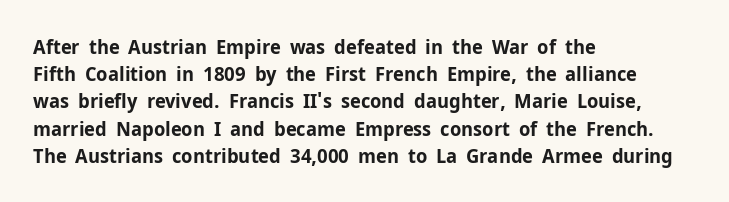
Q: Is the text bold? A: Yes.
Q: Is the text italic (slanted)? A: No, it is upright.
Q: Is the text underlined? A: No.
Q: How is the paragraph aligned? A: Left-aligned.
Q: Is the spacing between letters normal or unusually wide? A: Normal.
Q: Is the spacing between lines tight, normal or loose? A: Normal.
